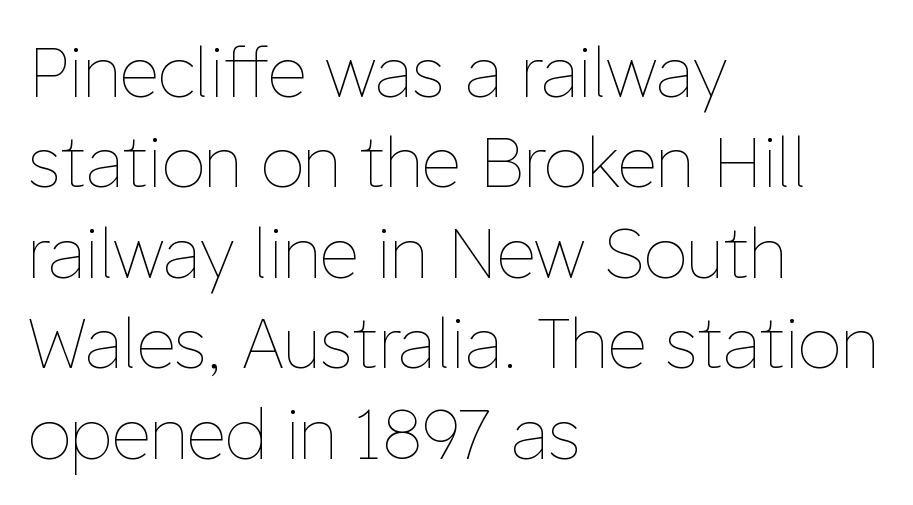
{"italic": "no", "bold": "no", "weight": "thin", "width": "normal", "stroke_contrast": "low", "x_height": "medium", "monospaced": "no", "underline": "no", "align": "left", "line_spacing": "normal", "line_spacing_ratio": 1.31, "letter_spacing": "normal", "letter_spacing_em": 0.0, "glyph_px": 69}
